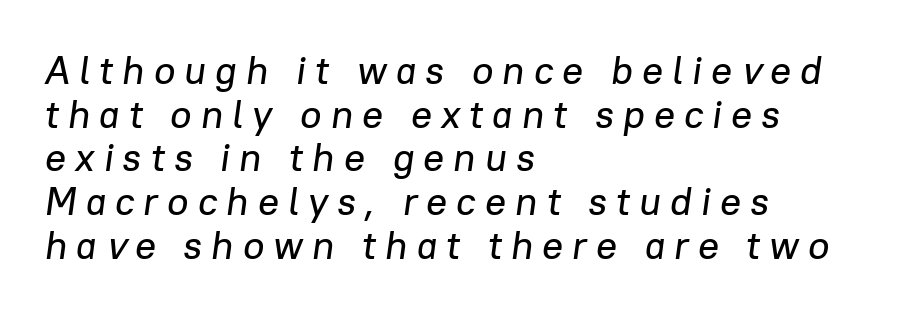
{"italic": "yes", "lean": "right", "slant_degrees": 8, "width": "normal", "stroke_contrast": "low", "x_height": "medium", "monospaced": "no", "underline": "no", "align": "left", "line_spacing": "tight", "line_spacing_ratio": 1.12, "letter_spacing": "wide", "letter_spacing_em": 0.23, "glyph_px": 39}
